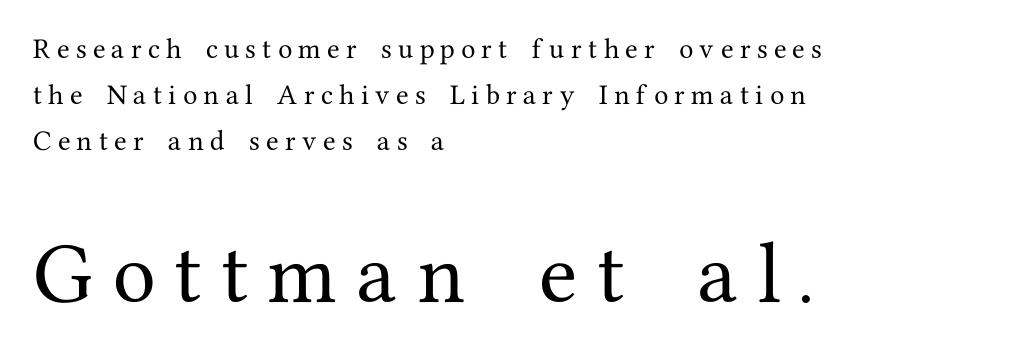
{"serif": "yes", "italic": "no", "width": "normal", "stroke_contrast": "medium", "x_height": "medium", "monospaced": "no", "underline": "no", "align": "left", "line_spacing": "loose", "line_spacing_ratio": 2.01, "letter_spacing": "wide", "letter_spacing_em": 0.28, "larger_block": "second", "size_ratio": 3.04, "glyph_px": 70}
